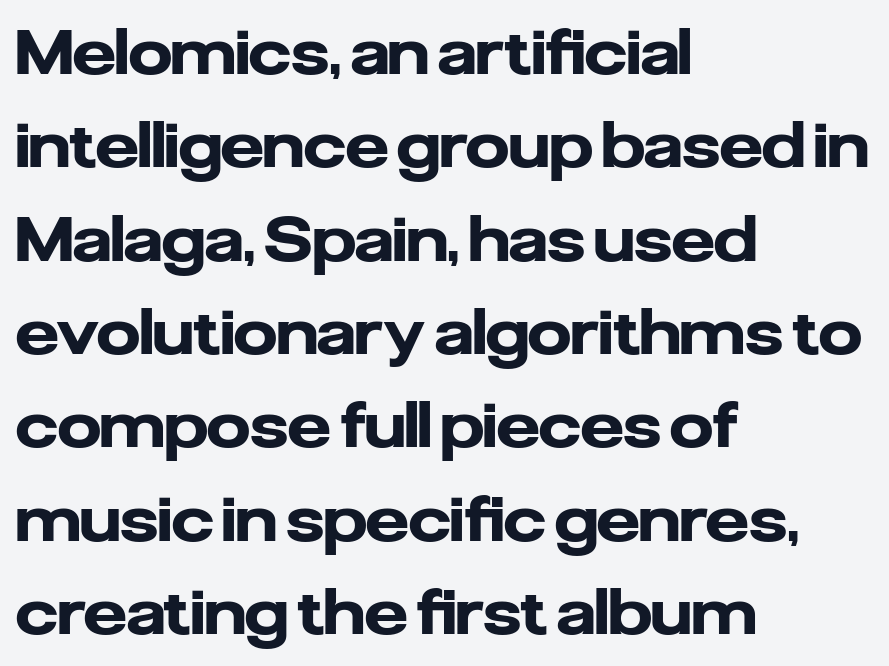
Q: Is the text bold? A: Yes.
Q: Is the text italic (slanted)? A: No, it is upright.
Q: Is the typeface a serif or a sans-serif typeface? A: Sans-serif.
Q: Is the text underlined? A: No.
Q: How is the paragraph aligned? A: Left-aligned.
Q: Is the spacing between letters normal or unusually wide? A: Normal.
Q: Is the spacing between lines tight, normal or loose? A: Normal.
Q: Width (condensed, normal, or wide)? A: Normal.
Q: Stroke contrast? A: Low.
Q: x-height? A: Medium.
Q: Monospaced? A: No.
